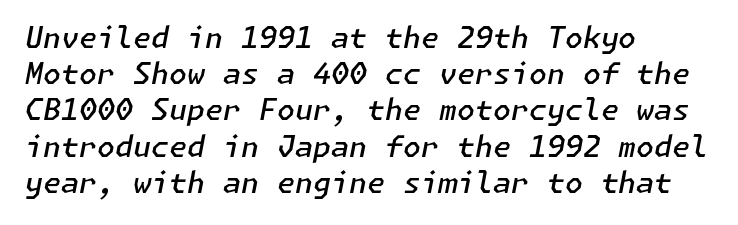
Q: Is the text bold? A: Semi-bold.
Q: Is the text italic (slanted)? A: Yes, it leans right by about 11 degrees.
Q: Is the text underlined? A: No.
Q: How is the paragraph aligned? A: Left-aligned.
Q: Is the spacing between letters normal or unusually wide? A: Normal.
Q: Is the spacing between lines tight, normal or loose? A: Normal.
Q: Width (condensed, normal, or wide)? A: Normal.
Q: Stroke contrast? A: Low.
Q: x-height? A: Medium.
